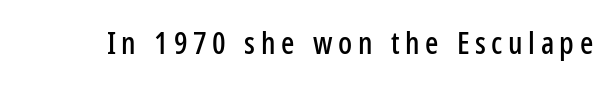
Q: Is the text italic (slanted)? A: No, it is upright.
Q: Is the typeface a serif or a sans-serif typeface? A: Sans-serif.
Q: Is the text underlined? A: No.
Q: Width (condensed, normal, or wide)? A: Condensed.
Q: Stroke contrast? A: Low.
Q: x-height? A: Medium.
Q: Monospaced? A: No.
